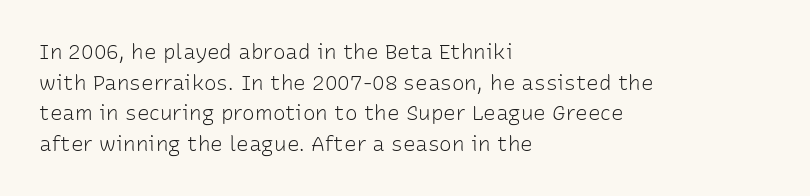
{"italic": "no", "bold": "no", "underline": "no", "align": "left", "line_spacing": "normal", "line_spacing_ratio": 1.46, "letter_spacing": "normal", "letter_spacing_em": 0.0, "glyph_px": 21}
